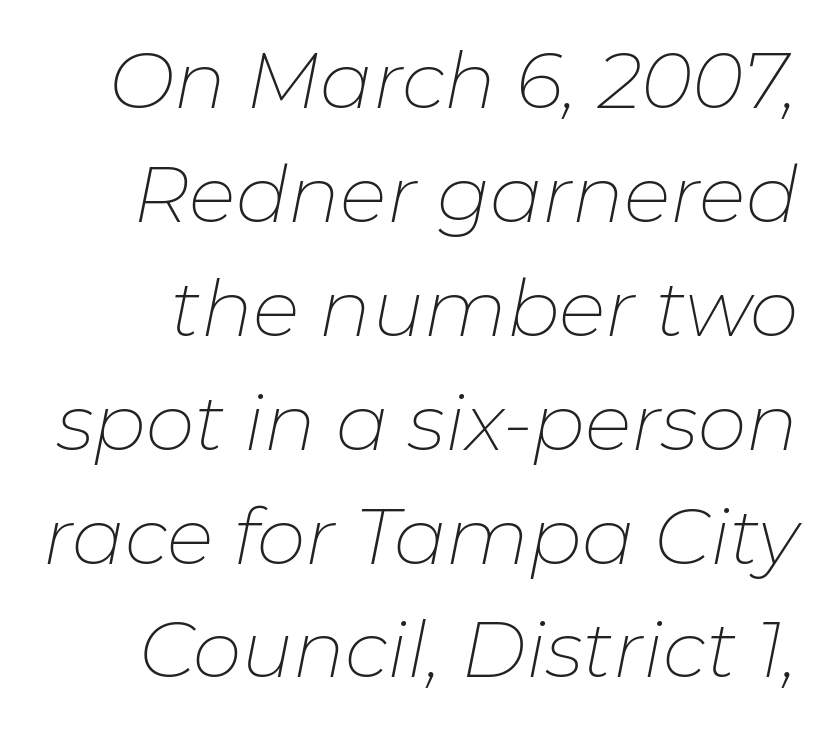
{"italic": "yes", "lean": "right", "slant_degrees": 11, "bold": "no", "weight": "thin", "width": "normal", "stroke_contrast": "low", "x_height": "medium", "monospaced": "no", "underline": "no", "line_spacing": "normal", "line_spacing_ratio": 1.46, "letter_spacing": "normal", "letter_spacing_em": 0.0, "glyph_px": 78}
